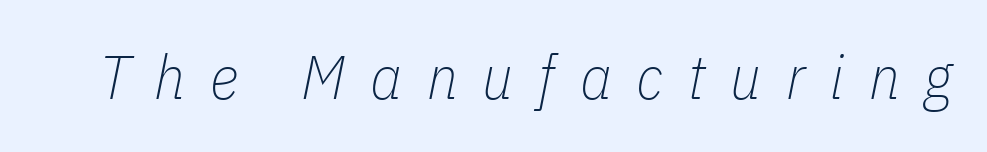
{"italic": "yes", "lean": "right", "slant_degrees": 11, "bold": "no", "weight": "thin", "width": "condensed", "stroke_contrast": "low", "x_height": "medium", "monospaced": "no", "underline": "no", "letter_spacing": "wide", "letter_spacing_em": 0.4, "glyph_px": 62}
